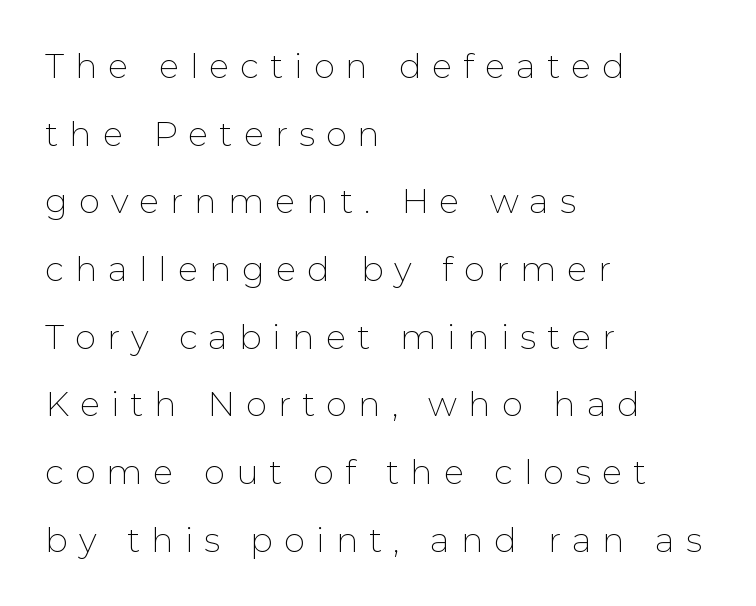
Q: Is the text bold? A: No.
Q: Is the text italic (slanted)? A: No, it is upright.
Q: Is the typeface a serif or a sans-serif typeface? A: Sans-serif.
Q: Is the text underlined? A: No.
Q: How is the paragraph aligned? A: Left-aligned.
Q: Is the spacing between letters normal or unusually wide? A: Unusually wide.
Q: Is the spacing between lines tight, normal or loose? A: Loose.
Q: Width (condensed, normal, or wide)? A: Normal.
Q: Stroke contrast? A: Low.
Q: x-height? A: Medium.
Q: Monospaced? A: No.
